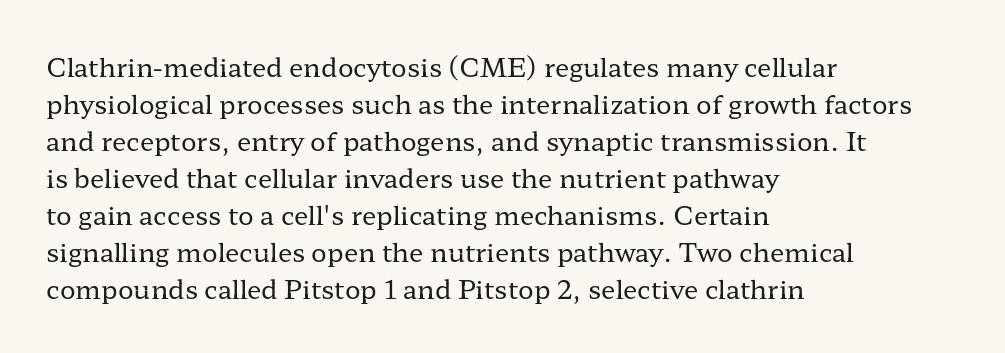
{"italic": "no", "bold": "no", "underline": "no", "align": "left", "line_spacing": "normal", "line_spacing_ratio": 1.42, "letter_spacing": "normal", "letter_spacing_em": 0.0, "glyph_px": 26}
